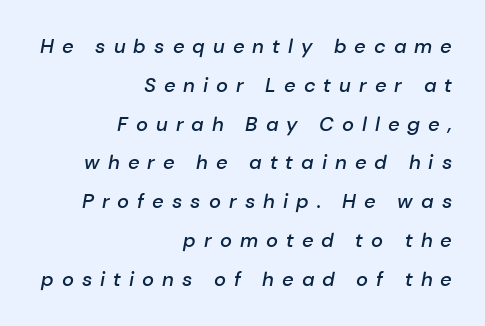
The image shows 20 px text type, italic (leaning right); set right-aligned, loose line spacing (1.94x), unusually wide letter spacing (+0.4 em), not underlined.
